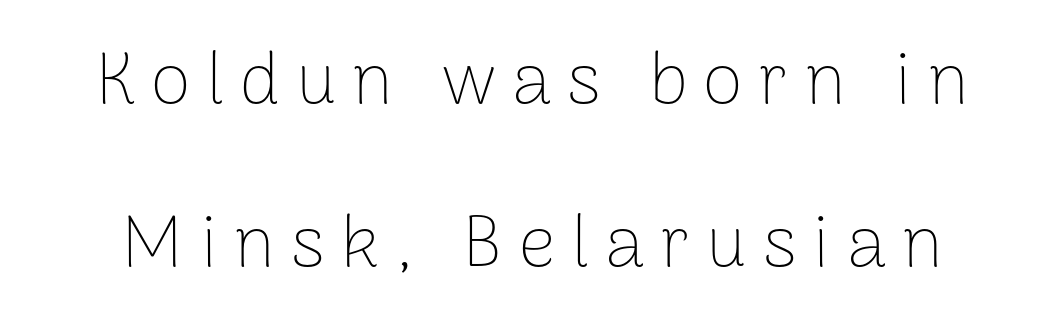
The image shows 73 px thin sans-serif type, upright; set loose line spacing (2.23x), unusually wide letter spacing (+0.22 em), not underlined; low stroke contrast and a medium x-height.
